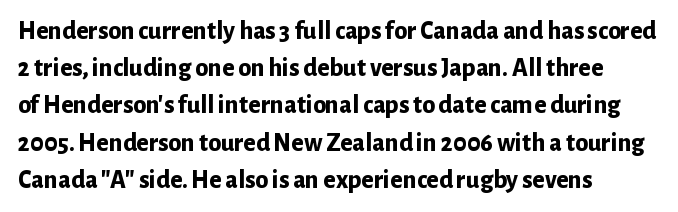
The image shows 26 px bold type, upright; set left-aligned, normal line spacing (1.43x), normal letter spacing, not underlined.
